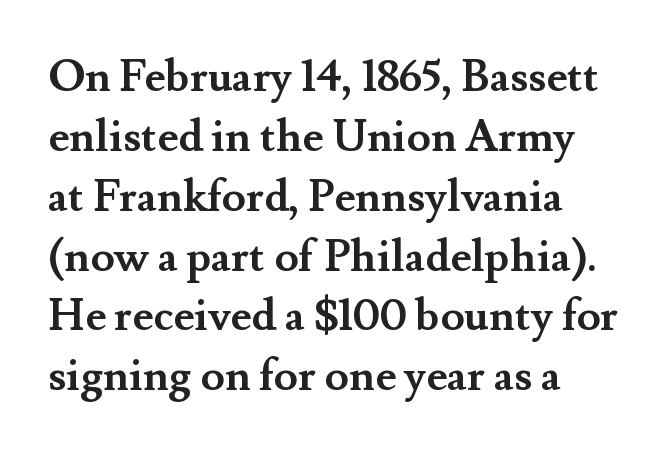
{"serif": "yes", "italic": "no", "bold": "yes", "weight": "semibold", "width": "normal", "stroke_contrast": "medium", "x_height": "small", "monospaced": "no", "underline": "no", "align": "left", "line_spacing": "normal", "line_spacing_ratio": 1.36, "letter_spacing": "normal", "letter_spacing_em": 0.0, "glyph_px": 44}
